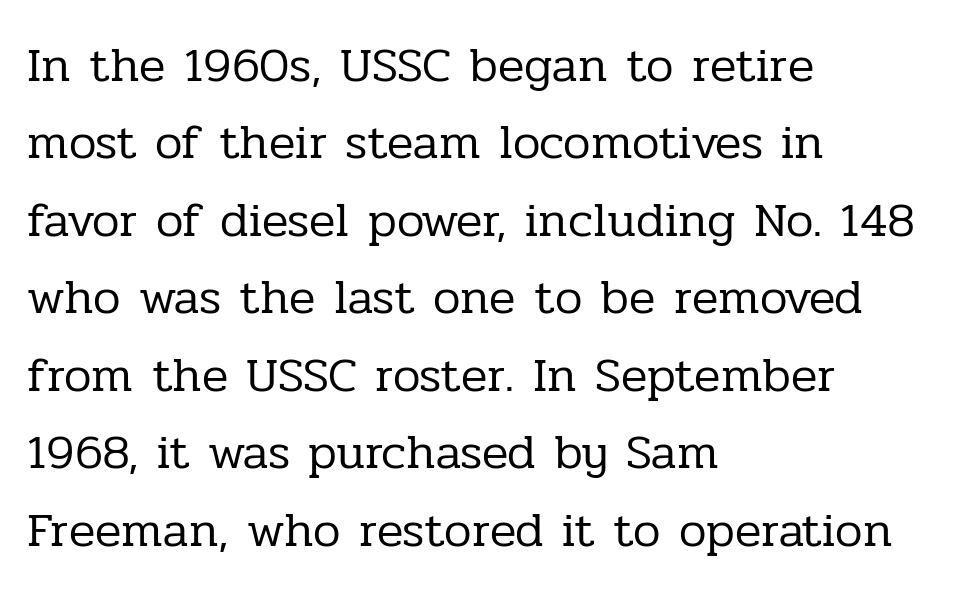
Vertically, the passage feels balanced, rows spaced as you'd expect. Is this a fixed-width face? No — the glyphs have proportional, varying widths. The words here are not underlined. A classic flush-left, rag-right setting is used for this passage.
